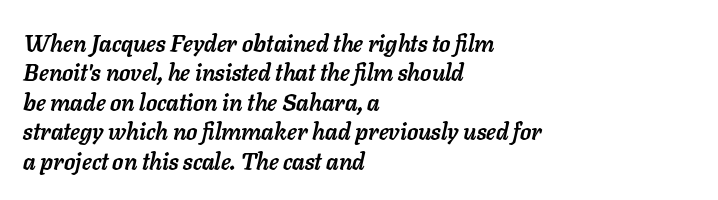
{"italic": "yes", "lean": "right", "slant_degrees": 11, "bold": "yes", "underline": "no", "align": "left", "line_spacing": "normal", "line_spacing_ratio": 1.28, "letter_spacing": "normal", "letter_spacing_em": 0.0, "glyph_px": 23}
